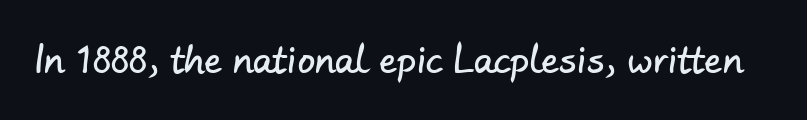
The image shows 35 px sans-serif type; set normal letter spacing, not underlined; low stroke contrast and a small x-height.
